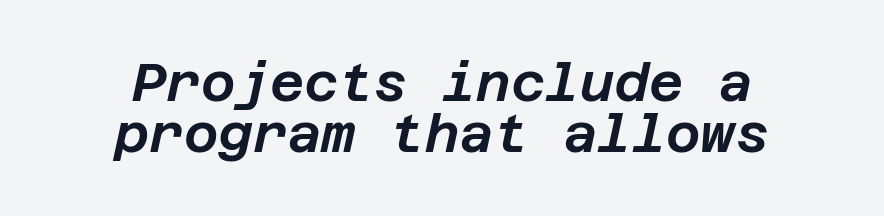
The image shows 53 px text type, italic (leaning right); set centered, tight line spacing (0.96x), normal letter spacing, not underlined; low stroke contrast and a large x-height.
